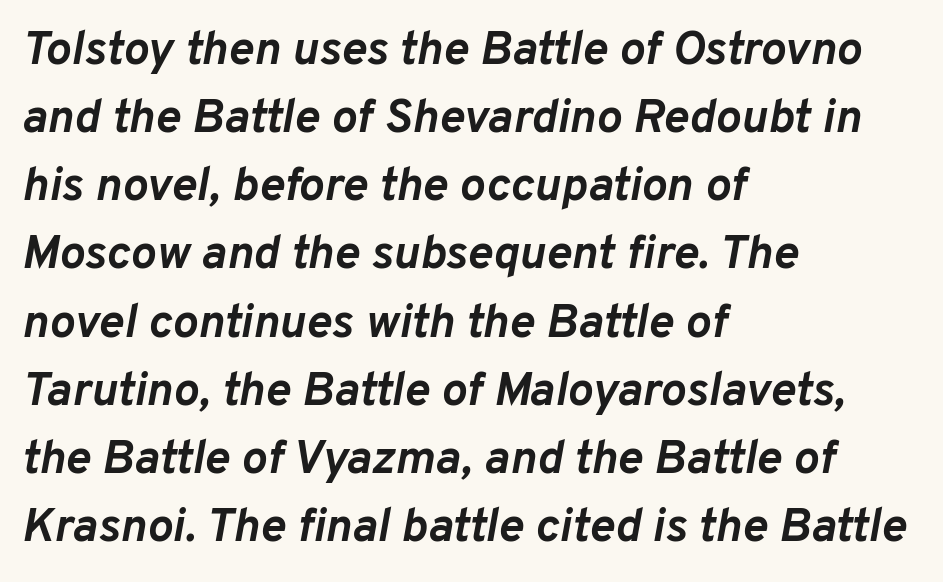
Observe the ordinary spacing: letters are neighbours, not strangers. The letters advance in unequal steps, a hallmark of proportional type. Underline: absent. In terms of posture, this sample is oblique. Normally led — the rows are evenly, conventionally spaced.
